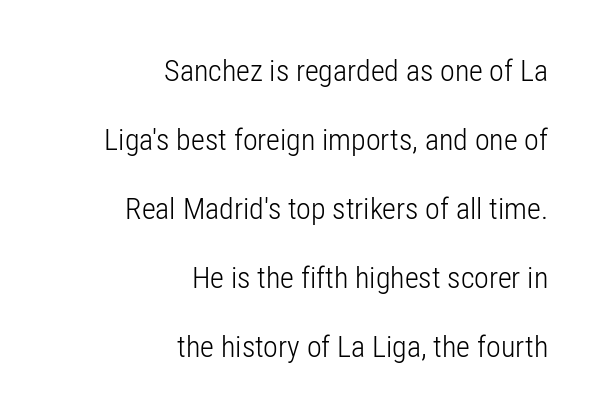
{"serif": "no", "italic": "no", "bold": "no", "weight": "light", "width": "condensed", "stroke_contrast": "low", "x_height": "medium", "monospaced": "no", "underline": "no", "align": "right", "line_spacing": "loose", "line_spacing_ratio": 2.3, "letter_spacing": "normal", "letter_spacing_em": 0.0, "glyph_px": 30}
